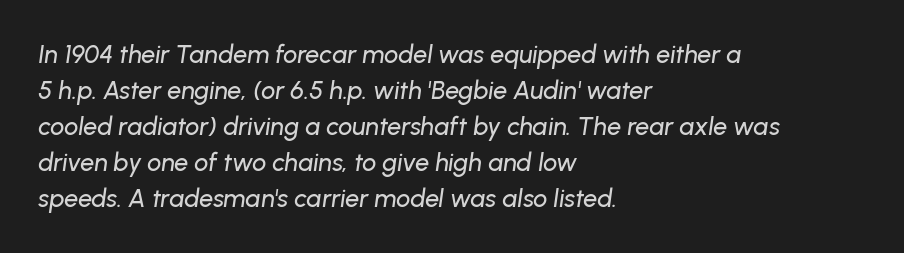
The image shows 25 px text type, italic (leaning right); set left-aligned, normal line spacing (1.44x), normal letter spacing, not underlined.
